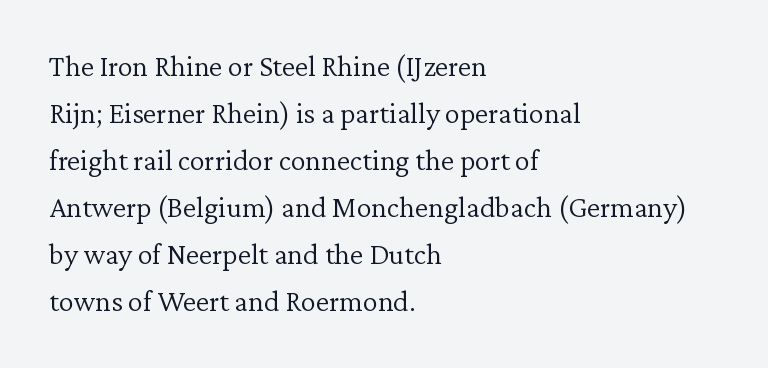
The image shows 30 px light serif type, upright; set left-aligned, normal line spacing (1.57x), normal letter spacing, not underlined; low stroke contrast and a medium x-height.
